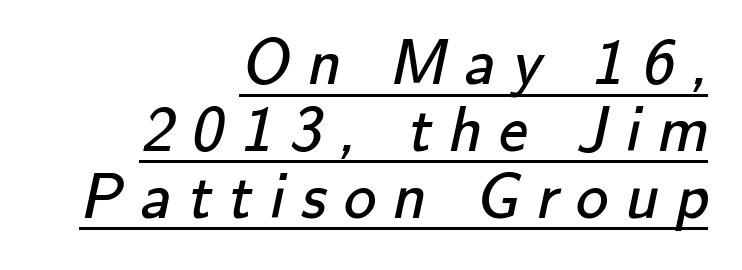
Q: Is the text bold? A: No.
Q: Is the typeface a serif or a sans-serif typeface? A: Sans-serif.
Q: Is the text underlined? A: Yes.
Q: How is the paragraph aligned? A: Right-aligned.
Q: Is the spacing between letters normal or unusually wide? A: Unusually wide.
Q: Is the spacing between lines tight, normal or loose? A: Tight.
Q: Width (condensed, normal, or wide)? A: Normal.
Q: Stroke contrast? A: Low.
Q: x-height? A: Small.
Q: Monospaced? A: No.
